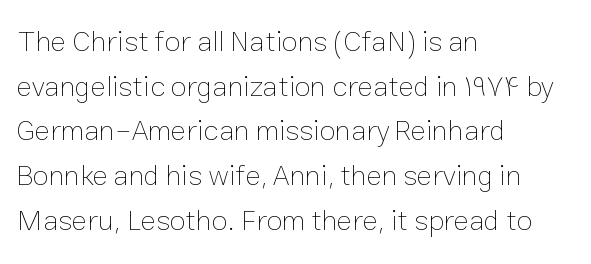
The type is set solid horizontally, with unmodified tracking. The letters advance in unequal steps, a hallmark of proportional type. Is the type heavy? It reads as light-to-regular instead. Quick note: interline space is typical. Underline: absent.
